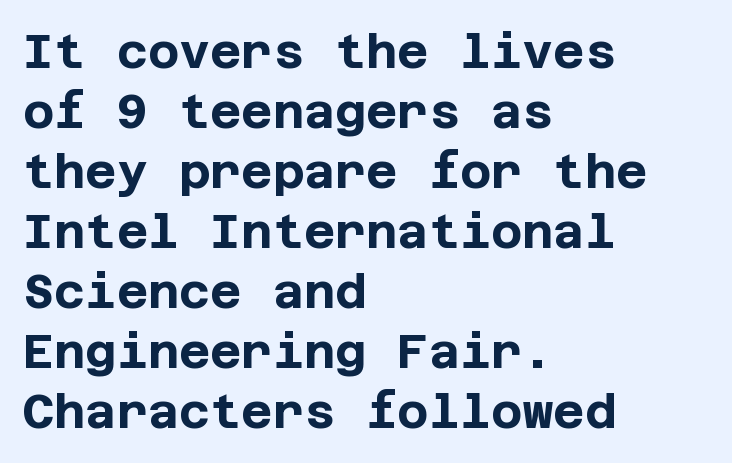
The image shows 48 px bold sans-serif type, upright; set left-aligned, normal line spacing (1.25x), normal letter spacing, not underlined; low stroke contrast and a large x-height.
